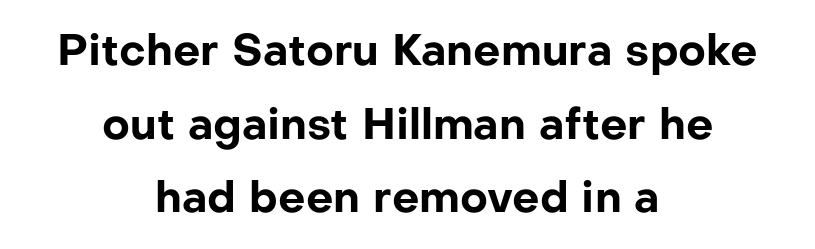
Q: Is the text bold? A: Yes.
Q: Is the text italic (slanted)? A: No, it is upright.
Q: Is the typeface a serif or a sans-serif typeface? A: Sans-serif.
Q: Is the text underlined? A: No.
Q: How is the paragraph aligned? A: Centered.
Q: Is the spacing between letters normal or unusually wide? A: Normal.
Q: Width (condensed, normal, or wide)? A: Normal.
Q: Stroke contrast? A: Low.
Q: x-height? A: Medium.
Q: Monospaced? A: No.
